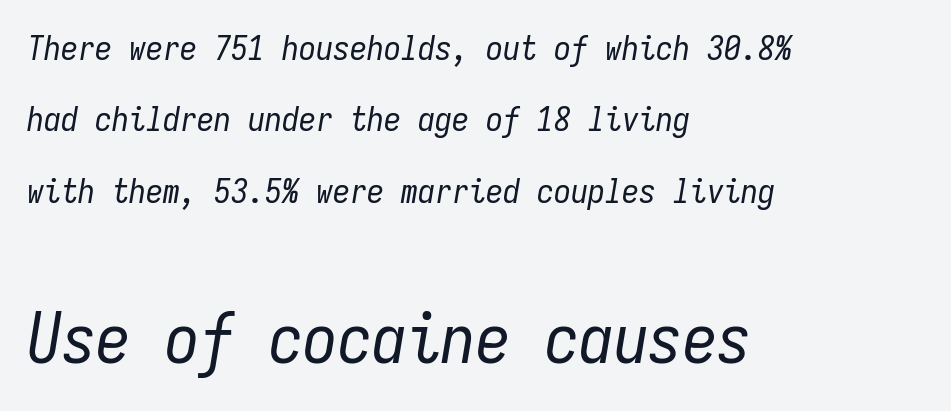
The image shows 69 px regular-weight, condensed type, italic (leaning right), monospaced; set left-aligned, loose line spacing (2.1x), normal letter spacing, not underlined; the second (bottom) block is 2.03x larger; low stroke contrast and a medium x-height.
